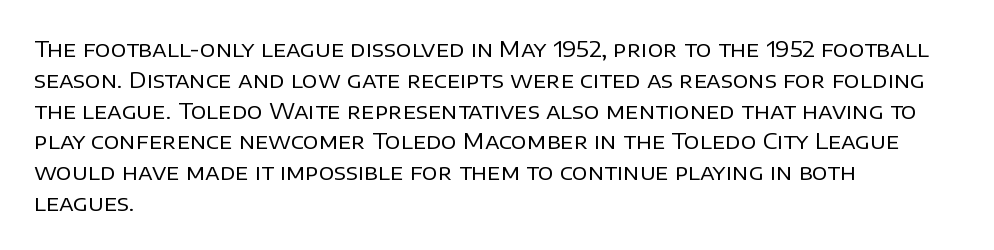
{"italic": "no", "bold": "no", "underline": "no", "align": "left", "line_spacing": "normal", "line_spacing_ratio": 1.4, "letter_spacing": "normal", "letter_spacing_em": 0.0, "glyph_px": 22}
